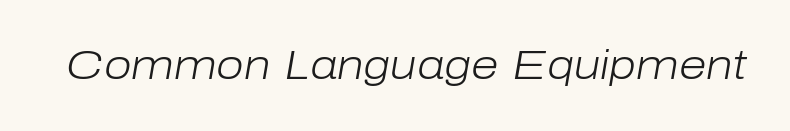
Q: Is the text bold? A: No.
Q: Is the text italic (slanted)? A: Yes, it leans right by about 10 degrees.
Q: Is the text underlined? A: No.
Q: Is the spacing between letters normal or unusually wide? A: Normal.
Q: Width (condensed, normal, or wide)? A: Normal.
Q: Stroke contrast? A: Low.
Q: x-height? A: Medium.
Q: Monospaced? A: No.
